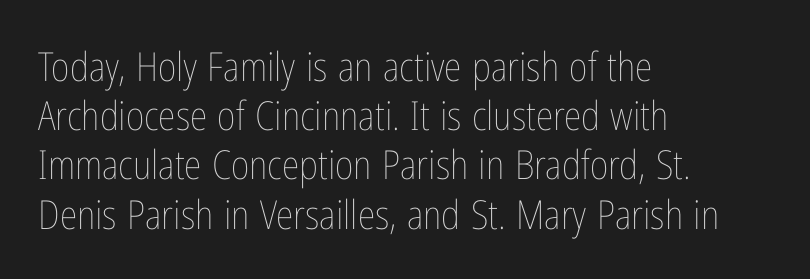
Q: Is the text bold? A: No.
Q: Is the text italic (slanted)? A: No, it is upright.
Q: Is the text underlined? A: No.
Q: How is the paragraph aligned? A: Left-aligned.
Q: Is the spacing between letters normal or unusually wide? A: Normal.
Q: Width (condensed, normal, or wide)? A: Condensed.
Q: Stroke contrast? A: Low.
Q: x-height? A: Medium.
Q: Monospaced? A: No.
